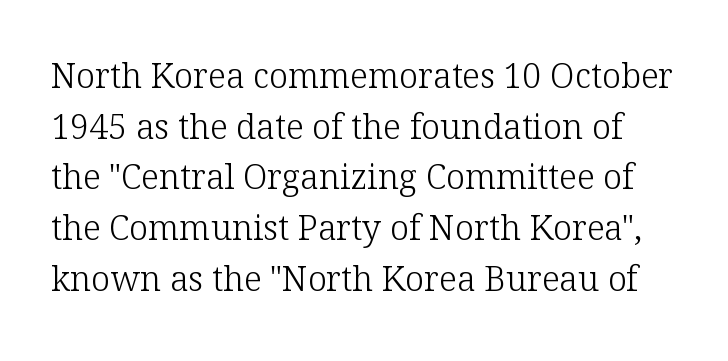
The image shows 34 px light serif type, upright; set normal line spacing (1.49x), normal letter spacing, not underlined; low stroke contrast and a medium x-height.
